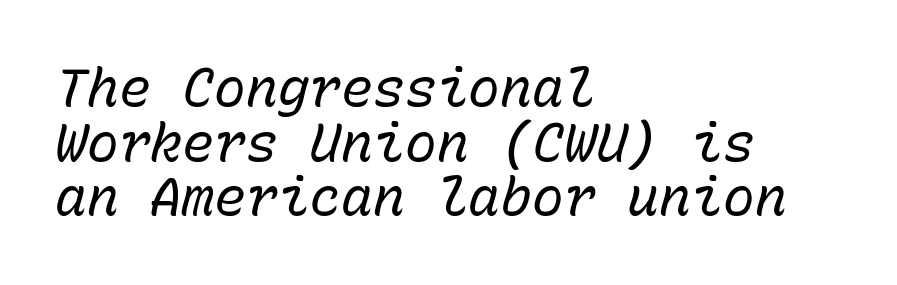
{"italic": "yes", "lean": "right", "slant_degrees": 15, "bold": "no", "weight": "regular", "width": "normal", "stroke_contrast": "low", "x_height": "medium", "monospaced": "yes", "underline": "no", "align": "left", "line_spacing": "tight", "line_spacing_ratio": 1.03, "letter_spacing": "normal", "letter_spacing_em": 0.0, "glyph_px": 53}
